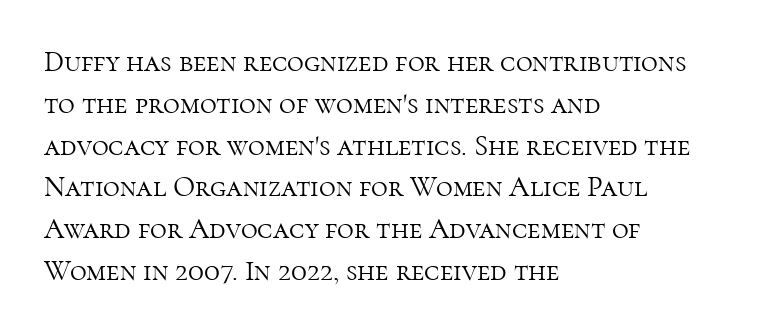
Line beginnings align vertically; line endings do not. The font is comparable to plain body text, perhaps lighter. Glance below the letters and you will spot only blank space. Each word holds together tightly as a unit, with standard inter-letter gaps.
